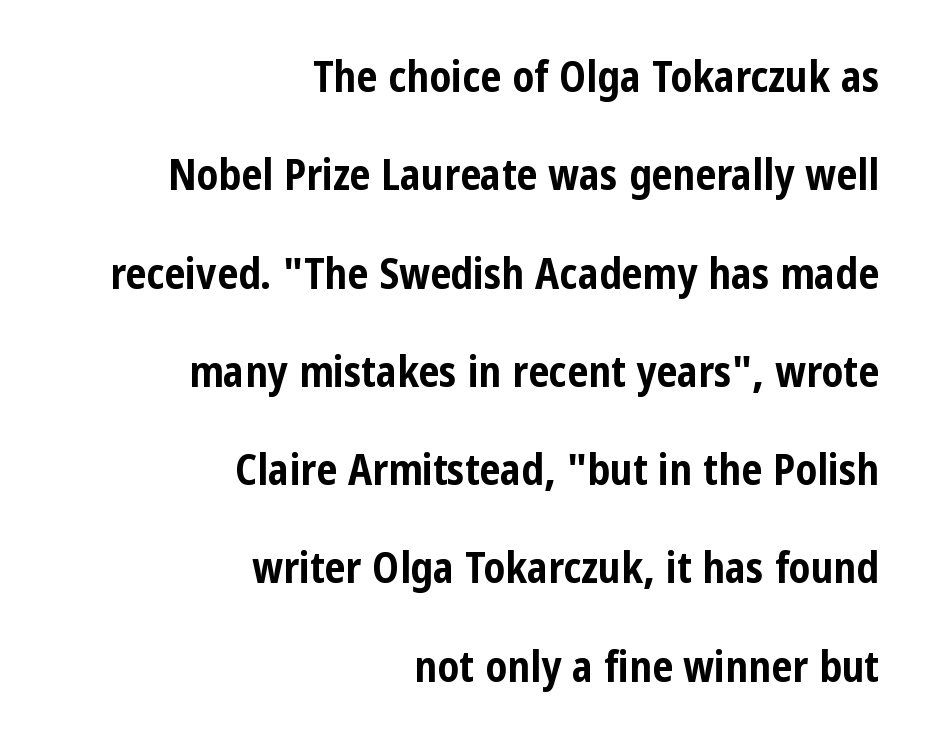
The image shows 42 px bold, condensed sans-serif type, upright; set right-aligned, loose line spacing (2.34x), normal letter spacing, not underlined; low stroke contrast and a medium x-height.
